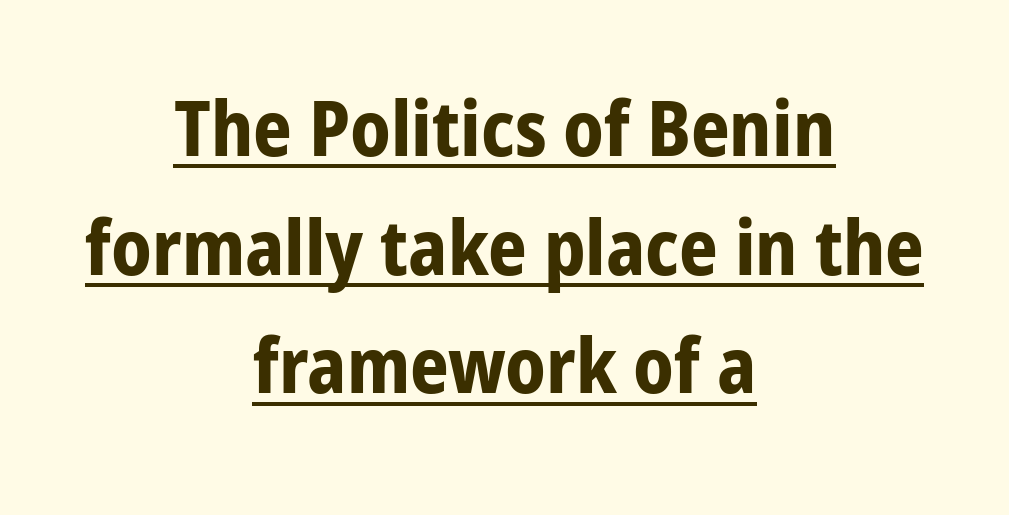
The typesetter has applied underlining to the passage shown. Proportional: the letters do not fall into vertical columns. The passage is arranged like a title page — every line centered. The horizontal fit of the characters is conventional and even.
